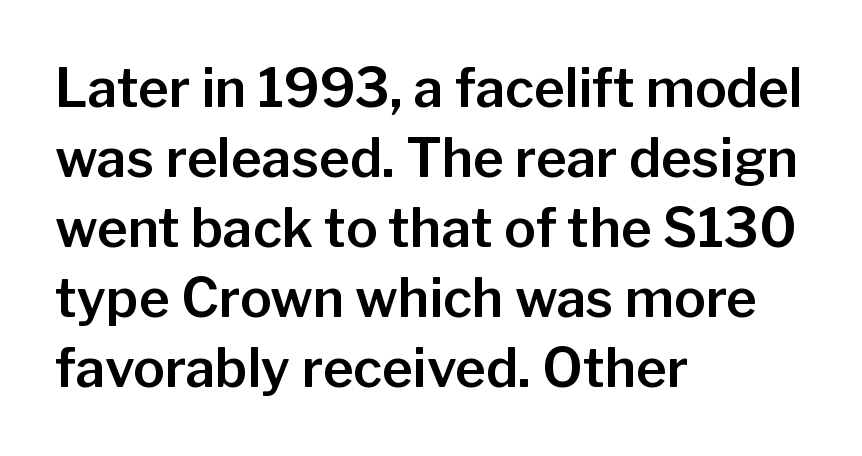
The image shows 53 px sans-serif type, upright; set left-aligned, normal line spacing (1.32x), normal letter spacing, not underlined; low stroke contrast and a medium x-height.
